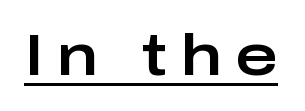
Q: Is the text italic (slanted)? A: No, it is upright.
Q: Is the typeface a serif or a sans-serif typeface? A: Sans-serif.
Q: Is the text underlined? A: Yes.
Q: Is the spacing between letters normal or unusually wide? A: Unusually wide.
Q: Width (condensed, normal, or wide)? A: Wide.
Q: Stroke contrast? A: Low.
Q: x-height? A: Medium.
Q: Monospaced? A: No.
